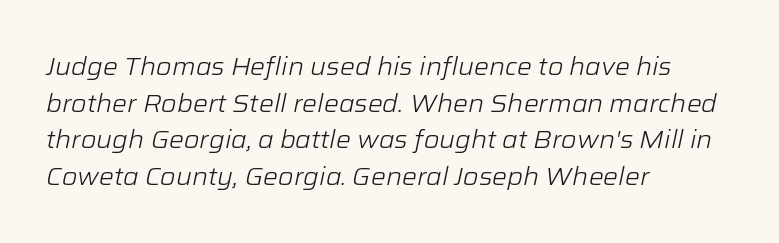
The image shows 25 px text type, italic (leaning right); set left-aligned, normal line spacing (1.47x), normal letter spacing, not underlined.
